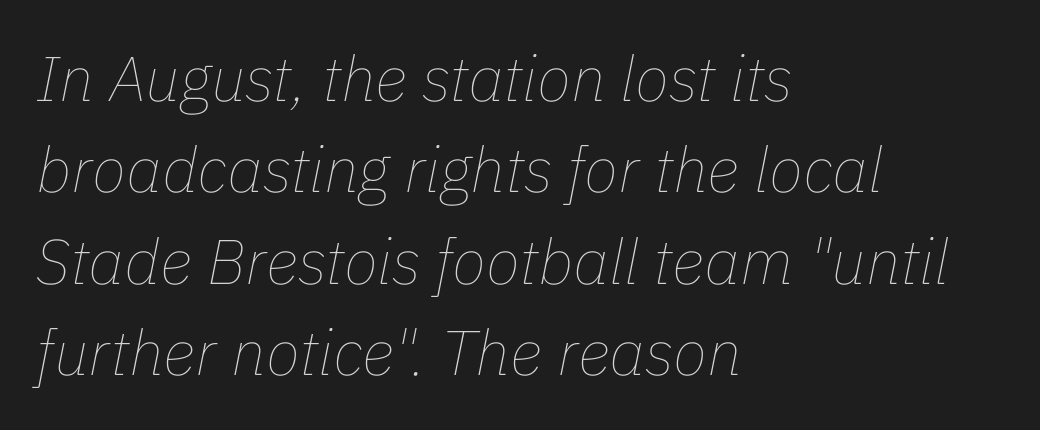
Q: Is the text bold? A: No.
Q: Is the text italic (slanted)? A: Yes, it leans right by about 11 degrees.
Q: Is the text underlined? A: No.
Q: How is the paragraph aligned? A: Left-aligned.
Q: Is the spacing between letters normal or unusually wide? A: Normal.
Q: Is the spacing between lines tight, normal or loose? A: Normal.
Q: Width (condensed, normal, or wide)? A: Normal.
Q: Stroke contrast? A: Low.
Q: x-height? A: Medium.
Q: Monospaced? A: No.
